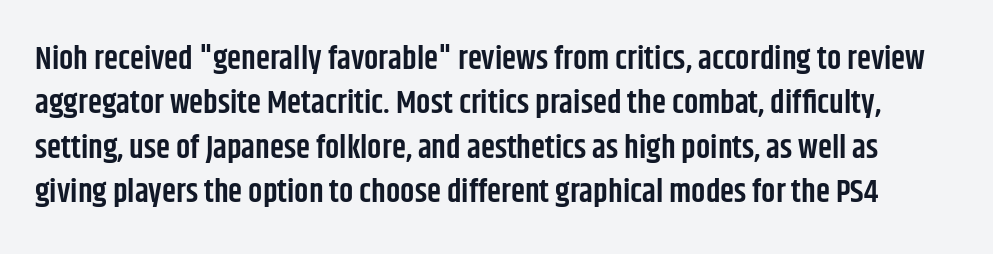
{"serif": "no", "italic": "no", "bold": "semi", "weight": "semibold", "width": "condensed", "stroke_contrast": "low", "x_height": "large", "monospaced": "no", "underline": "no", "line_spacing": "normal", "line_spacing_ratio": 1.39, "letter_spacing": "normal", "letter_spacing_em": 0.0, "glyph_px": 32}
